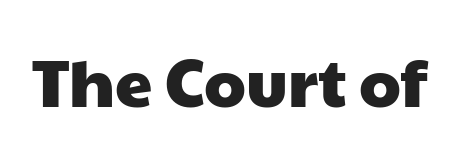
The image shows 67 px wide sans-serif type; set normal letter spacing, not underlined; low stroke contrast and a medium x-height.
